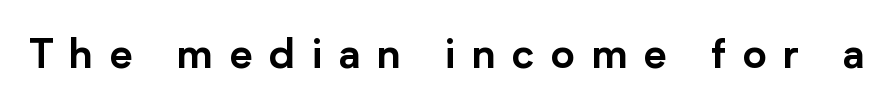
This is roman type, the default non-slanted kind. Display-style spreading of the glyphs; the letterfit is very open. The rendering shows plain stroke endings on the letterforms — a sans-serif design. The letters advance in unequal steps, a hallmark of proportional type. This rendering features lettering with no underline.
